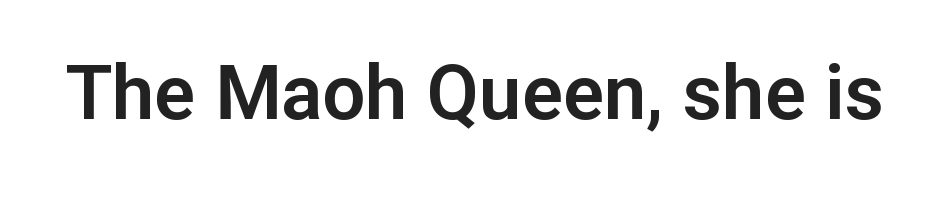
{"serif": "no", "italic": "no", "width": "normal", "stroke_contrast": "low", "x_height": "medium", "monospaced": "no", "underline": "no", "letter_spacing": "normal", "letter_spacing_em": 0.0, "glyph_px": 76}
